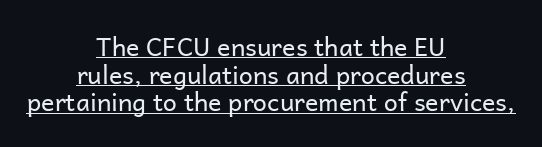
Q: Is the text bold? A: No.
Q: Is the text italic (slanted)? A: No, it is upright.
Q: Is the text underlined? A: Yes.
Q: How is the paragraph aligned? A: Centered.
Q: Is the spacing between letters normal or unusually wide? A: Normal.
Q: Is the spacing between lines tight, normal or loose? A: Tight.
